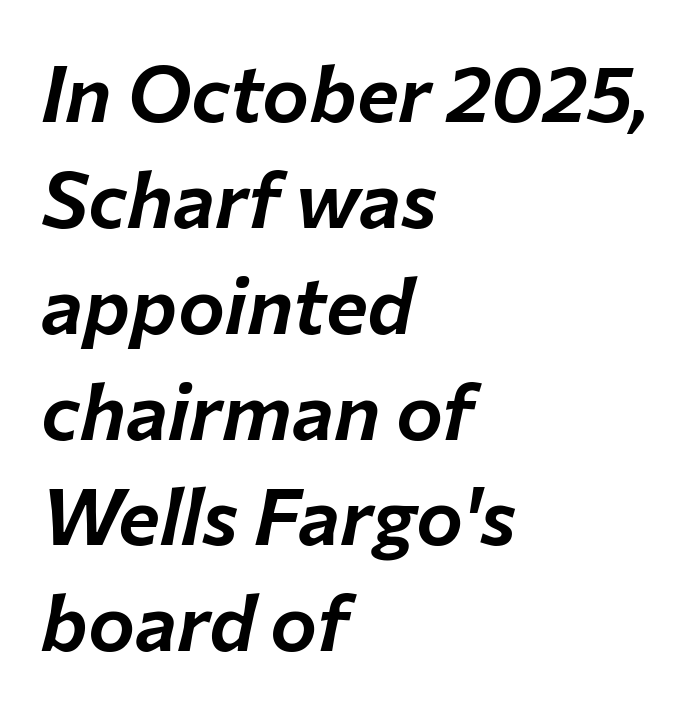
{"italic": "yes", "lean": "right", "slant_degrees": 12, "width": "normal", "stroke_contrast": "low", "x_height": "medium", "monospaced": "no", "underline": "no", "align": "left", "line_spacing": "normal", "line_spacing_ratio": 1.34, "letter_spacing": "normal", "letter_spacing_em": 0.0, "glyph_px": 79}
